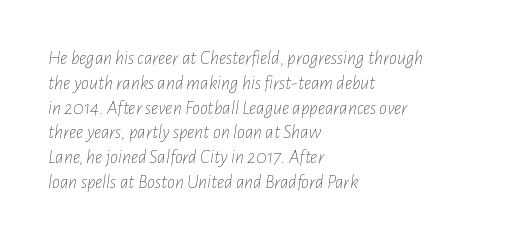
{"italic": "yes", "lean": "right", "slant_degrees": 7, "bold": "no", "underline": "no", "align": "left", "line_spacing_ratio": 1.24, "letter_spacing": "normal", "letter_spacing_em": 0.0, "glyph_px": 20}
